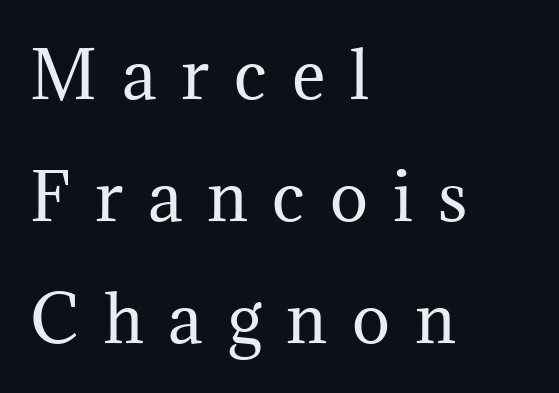
Posture: upright roman. Each line starts at the same left margin while the right side varies. Display-style spreading of the glyphs; the letterfit is very open. Looks like regular typesetting: each glyph gets only the width it needs.
